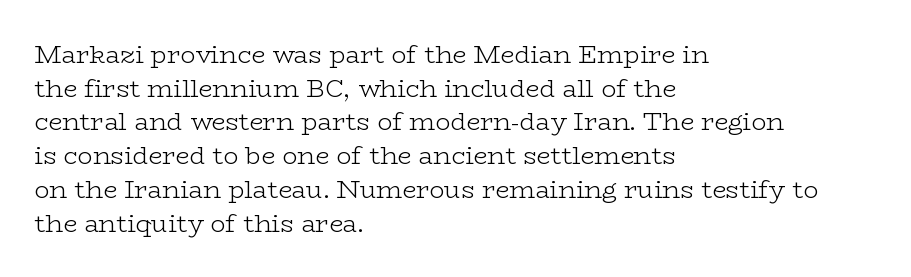
Q: Is the text bold? A: No.
Q: Is the text italic (slanted)? A: No, it is upright.
Q: Is the text underlined? A: No.
Q: How is the paragraph aligned? A: Left-aligned.
Q: Is the spacing between letters normal or unusually wide? A: Normal.
Q: Is the spacing between lines tight, normal or loose? A: Normal.
